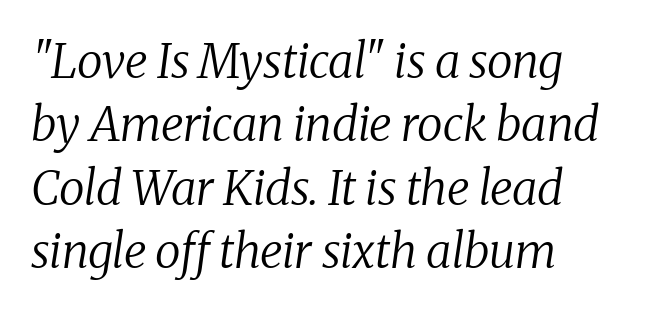
{"serif": "yes", "italic": "yes", "lean": "right", "slant_degrees": 8, "bold": "no", "weight": "regular", "width": "normal", "stroke_contrast": "medium", "x_height": "medium", "monospaced": "no", "underline": "no", "line_spacing": "normal", "line_spacing_ratio": 1.35, "letter_spacing": "normal", "letter_spacing_em": 0.0, "glyph_px": 47}
